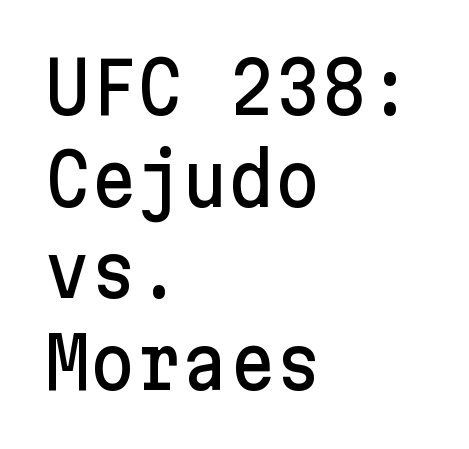
Q: Is the text italic (slanted)? A: No, it is upright.
Q: Is the typeface a serif or a sans-serif typeface? A: Sans-serif.
Q: Is the text underlined? A: No.
Q: How is the paragraph aligned? A: Left-aligned.
Q: Is the spacing between letters normal or unusually wide? A: Normal.
Q: Is the spacing between lines tight, normal or loose? A: Normal.
Q: Width (condensed, normal, or wide)? A: Normal.
Q: Stroke contrast? A: Low.
Q: x-height? A: Medium.
